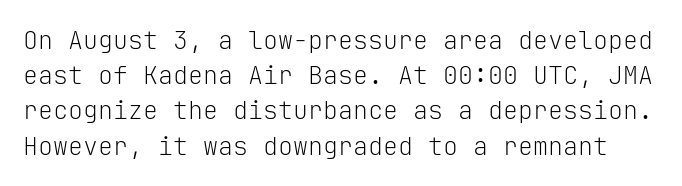
The image shows 25 px text type, upright; set normal line spacing (1.41x), normal letter spacing, not underlined.
